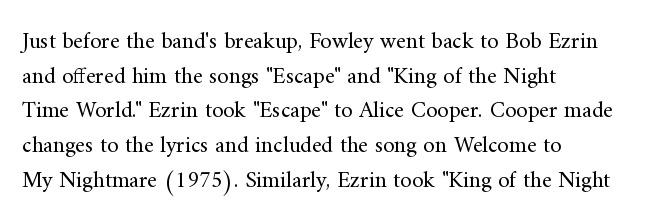
{"italic": "no", "bold": "no", "underline": "no", "align": "left", "line_spacing": "normal", "line_spacing_ratio": 1.51, "letter_spacing": "normal", "letter_spacing_em": 0.0, "glyph_px": 23}
